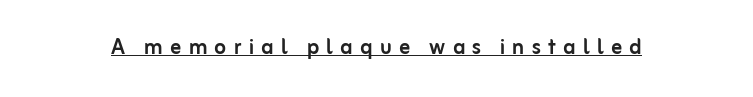
The image shows 27 px text type, upright; set unusually wide letter spacing (+0.27 em), underlined.
